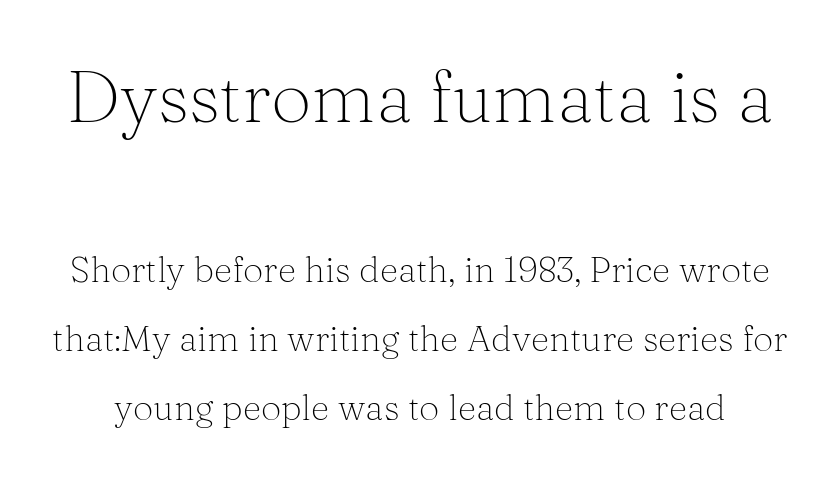
Q: Is the text bold? A: No.
Q: Is the text italic (slanted)? A: No, it is upright.
Q: Is the typeface a serif or a sans-serif typeface? A: Serif.
Q: Is the text underlined? A: No.
Q: Is the spacing between letters normal or unusually wide? A: Normal.
Q: Is the spacing between lines tight, normal or loose? A: Loose.
Q: Which block of text is set in a larger size, the first (top) or the second (bottom)? A: The first (top) one.
Q: Width (condensed, normal, or wide)? A: Normal.
Q: Stroke contrast? A: Medium.
Q: x-height? A: Medium.
Q: Monospaced? A: No.
